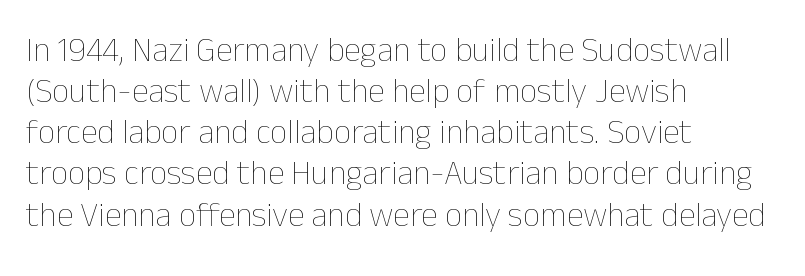
The image shows 34 px thin type, upright; set left-aligned, line spacing 1.21x, normal letter spacing, not underlined; low stroke contrast and a medium x-height.
